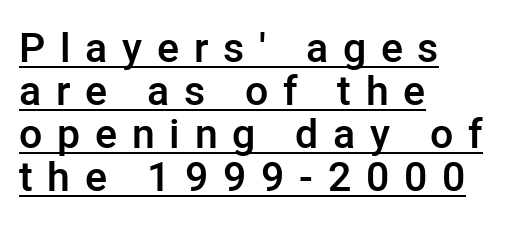
The image shows 41 px semibold sans-serif type, upright; set left-aligned, tight line spacing (1.05x), unusually wide letter spacing (+0.36 em), underlined; low stroke contrast and a medium x-height.
